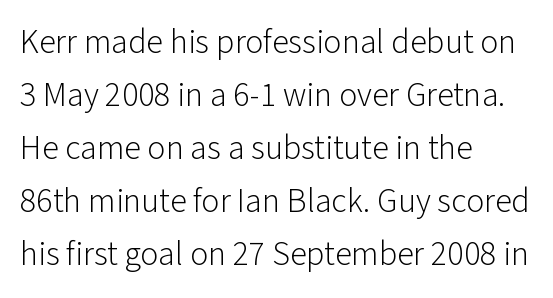
{"serif": "no", "italic": "no", "bold": "no", "weight": "light", "width": "normal", "stroke_contrast": "low", "x_height": "medium", "monospaced": "no", "underline": "no", "align": "left", "line_spacing": "normal", "line_spacing_ratio": 1.56, "letter_spacing": "normal", "letter_spacing_em": 0.0, "glyph_px": 34}
